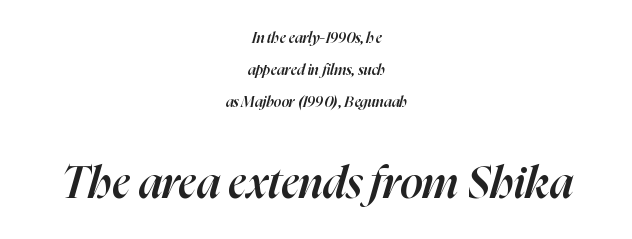
The image shows 44 px semibold type, italic (leaning right); set centered, loose line spacing (2.13x), normal letter spacing, not underlined; the second (bottom) block is 2.93x larger; high stroke contrast and a medium x-height.
